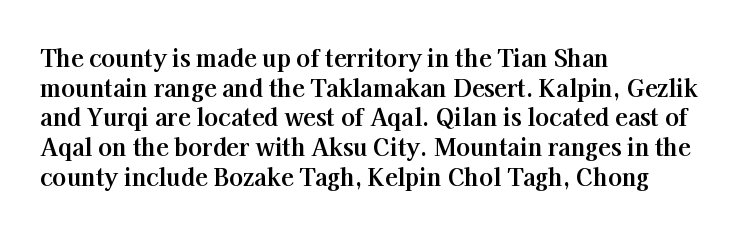
Is there any slant? The stems are plumb. Nothing unusual about the tracking: characters are spaced as the font intends. These words are printed bold, with thick strokes throughout. Evenly set lines give the paragraph a standard silhouette.
